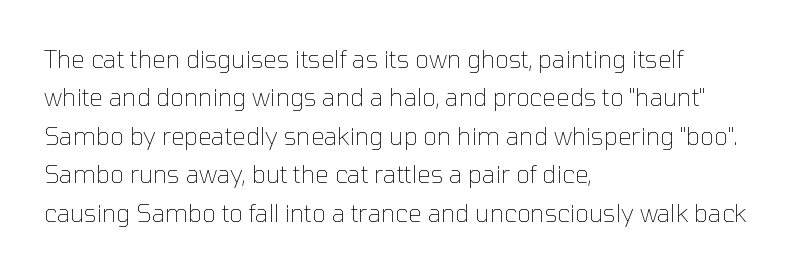
Q: Is the text bold? A: No.
Q: Is the text italic (slanted)? A: No, it is upright.
Q: Is the text underlined? A: No.
Q: How is the paragraph aligned? A: Left-aligned.
Q: Is the spacing between letters normal or unusually wide? A: Normal.
Q: Is the spacing between lines tight, normal or loose? A: Normal.
